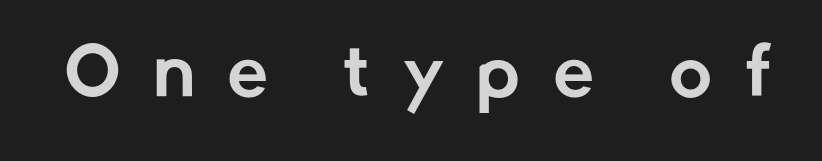
{"serif": "no", "italic": "no", "width": "normal", "stroke_contrast": "low", "x_height": "medium", "monospaced": "no", "underline": "no", "letter_spacing": "wide", "letter_spacing_em": 0.49, "glyph_px": 66}
